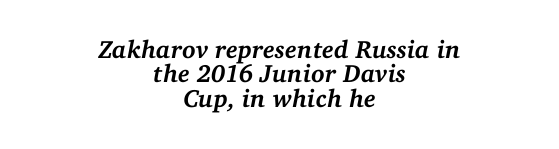
Reading down the block, each line starts at a different indent, mirrored at its end. The rendering uses a small line-height, squeezing the rows. A typesetter would call this zero additional tracking. Weight: bold. Has an underline been added? It has not.
